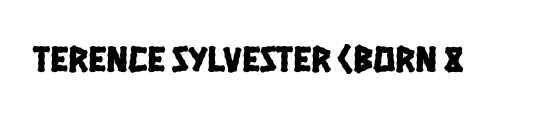
Q: Is the typeface a serif or a sans-serif typeface? A: Sans-serif.
Q: Is the text underlined? A: No.
Q: Is the spacing between letters normal or unusually wide? A: Normal.
Q: Width (condensed, normal, or wide)? A: Condensed.
Q: Stroke contrast? A: Low.
Q: x-height? A: Large.
Q: Monospaced? A: No.
